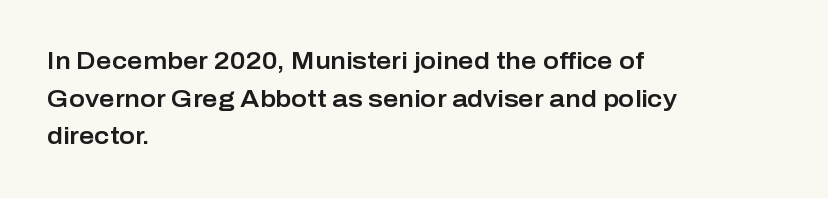
{"italic": "no", "underline": "no", "align": "left", "line_spacing": "normal", "line_spacing_ratio": 1.57, "letter_spacing": "normal", "letter_spacing_em": 0.0, "glyph_px": 24}
